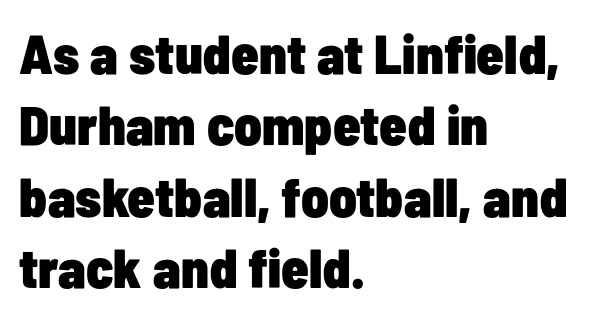
{"serif": "no", "italic": "no", "bold": "yes", "weight": "heavy", "width": "condensed", "stroke_contrast": "low", "x_height": "medium", "monospaced": "no", "underline": "no", "align": "left", "line_spacing": "normal", "line_spacing_ratio": 1.3, "letter_spacing": "normal", "letter_spacing_em": 0.0, "glyph_px": 55}
